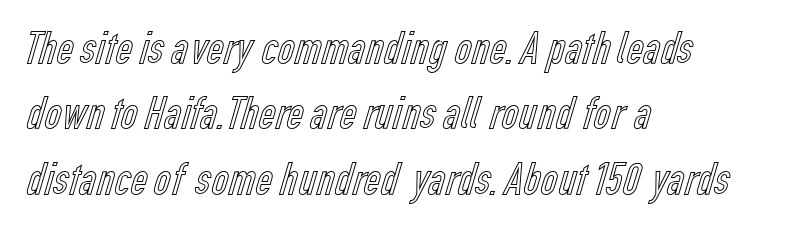
If you measured baseline to baseline, you'd find a middling distance. This sample uses plain, unmodified letter spacing. The setting favours the left margin, as ordinary paragraphs usually do. Descender tails drop into unmarked territory. Each letter keeps its own natural width here, so spacing adapts to shape.
